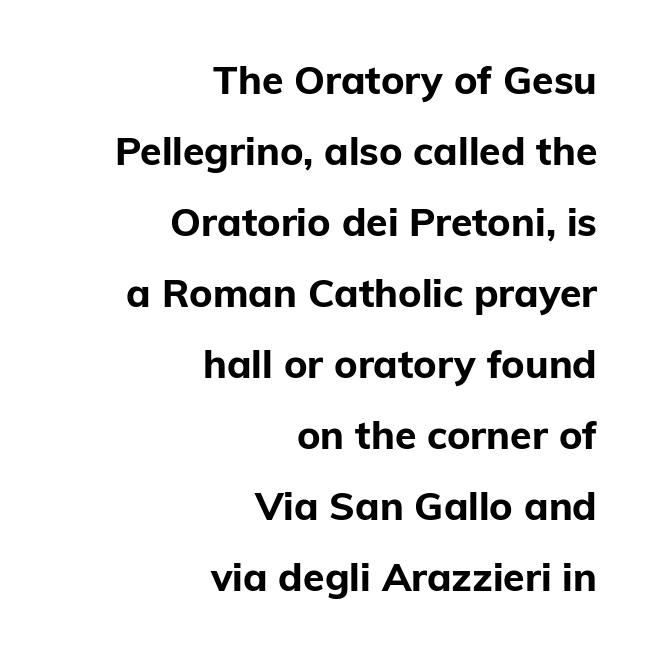
{"serif": "no", "italic": "no", "bold": "yes", "weight": "bold", "width": "normal", "stroke_contrast": "low", "x_height": "medium", "monospaced": "no", "underline": "no", "align": "right", "line_spacing_ratio": 1.82, "letter_spacing": "normal", "letter_spacing_em": 0.0, "glyph_px": 39}
